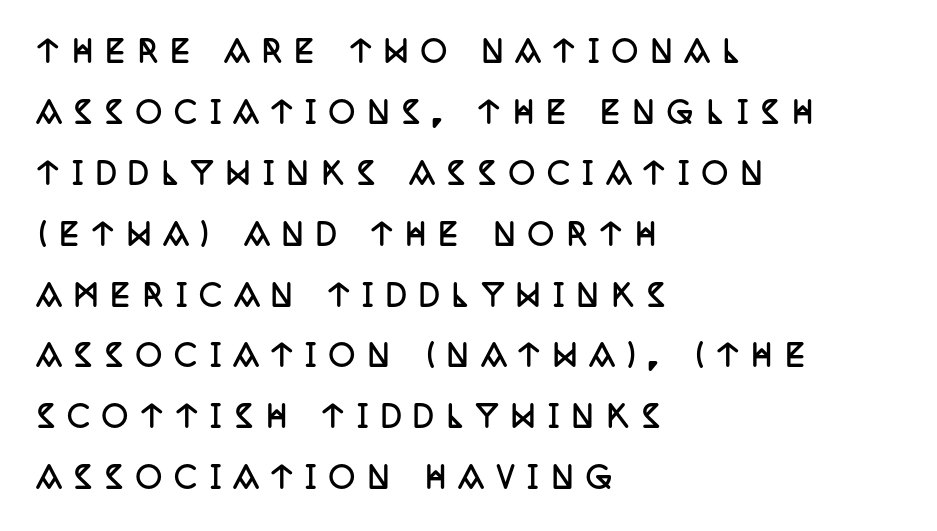
A typesetter would call this proportional, since set widths differ per character. Unmarked baselines from the first word to the last. I'd call this a serif setting — the letters wear small feet. Loose tracking; the words dissolve into strings of separated letters. This is heavy type, rendered in bold.
